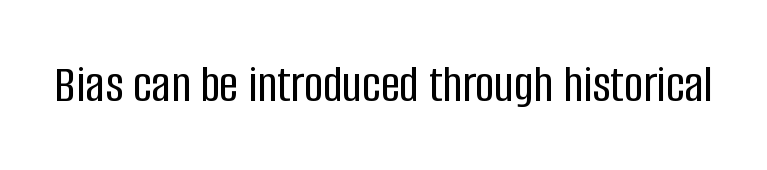
Q: Is the text italic (slanted)? A: No, it is upright.
Q: Is the typeface a serif or a sans-serif typeface? A: Sans-serif.
Q: Is the text underlined? A: No.
Q: Is the spacing between letters normal or unusually wide? A: Normal.
Q: Width (condensed, normal, or wide)? A: Condensed.
Q: Stroke contrast? A: Low.
Q: x-height? A: Large.
Q: Monospaced? A: No.
